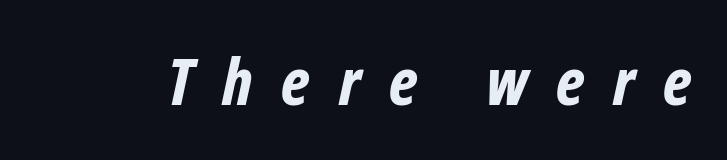
{"italic": "yes", "lean": "right", "slant_degrees": 12, "bold": "yes", "weight": "bold", "width": "condensed", "stroke_contrast": "low", "x_height": "medium", "monospaced": "no", "underline": "no", "letter_spacing": "wide", "letter_spacing_em": 0.44, "glyph_px": 65}
